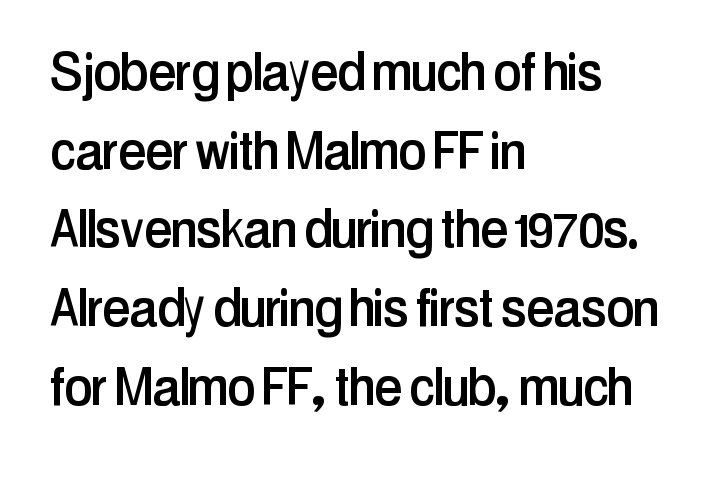
Typeset ragged right — the left edge is the straight one. Serif or sans? Sans — the stroke terminals are bare. The passage shown is typed in a proportional face where columns would drift. Designer's note — italics off, roman on. Vertical spacing — default. The space beneath each line is pristine and unruled.
